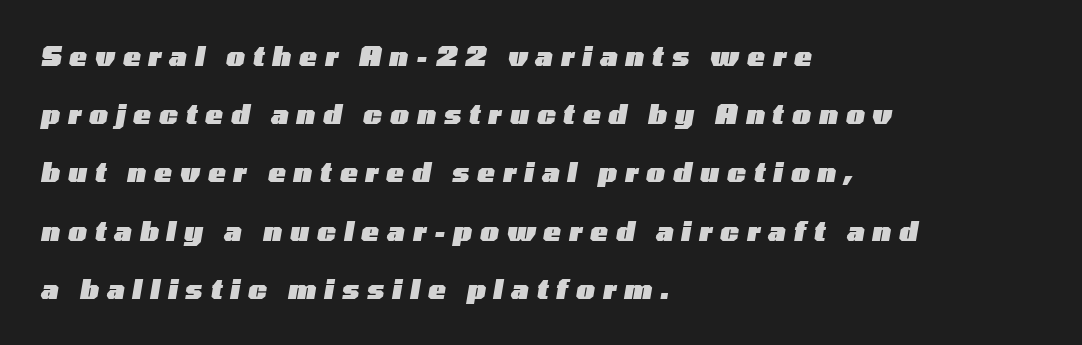
The image shows 26 px bold type, italic (leaning right); set left-aligned, loose line spacing (2.24x), unusually wide letter spacing (+0.31 em), not underlined.
